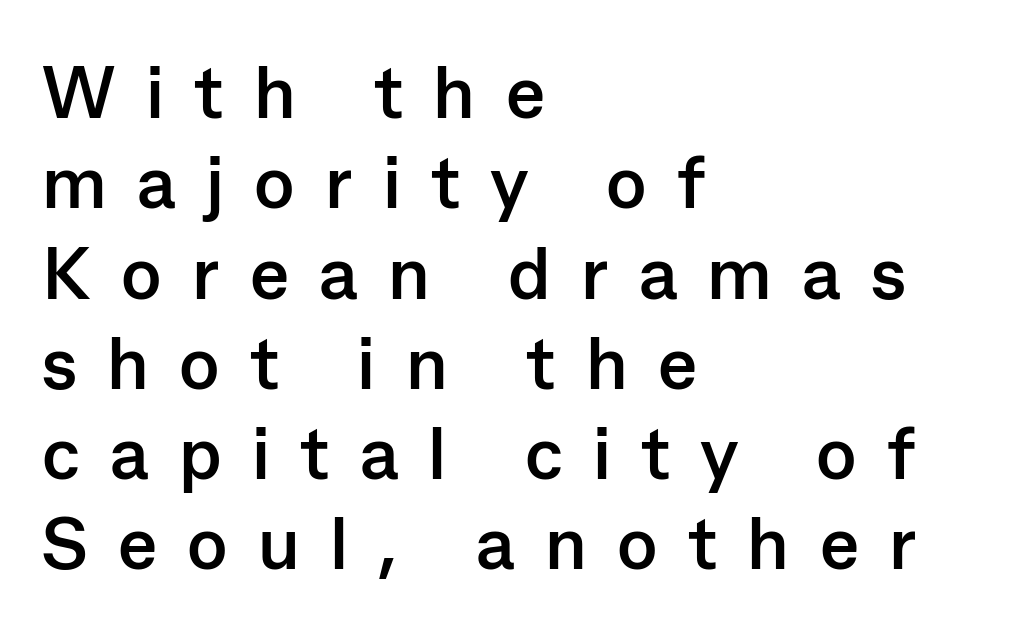
The image shows 74 px semibold sans-serif type, upright; set left-aligned, line spacing 1.22x, unusually wide letter spacing (+0.41 em), not underlined; low stroke contrast and a medium x-height.
